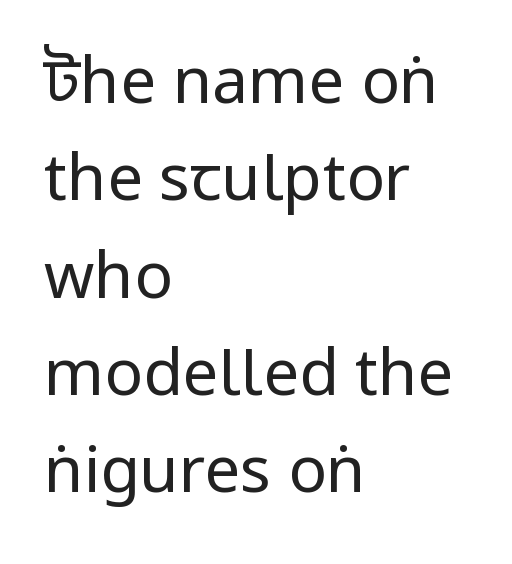
{"serif": "no", "italic": "no", "bold": "no", "weight": "regular", "width": "condensed", "stroke_contrast": "low", "x_height": "large", "monospaced": "no", "underline": "no", "align": "left", "line_spacing": "normal", "line_spacing_ratio": 1.52, "letter_spacing": "normal", "letter_spacing_em": 0.0, "glyph_px": 64}
